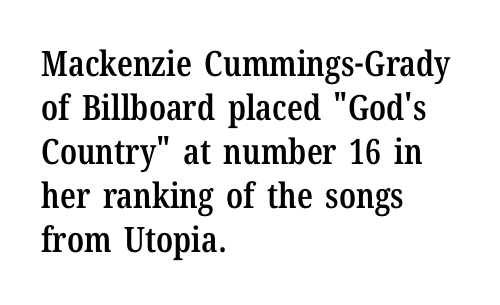
Regular leading. These lines were composed using upright roman letters. There is no visible air inserted between adjacent glyphs. Looks like regular typesetting: each glyph gets only the width it needs. This sample uses a serif face.
